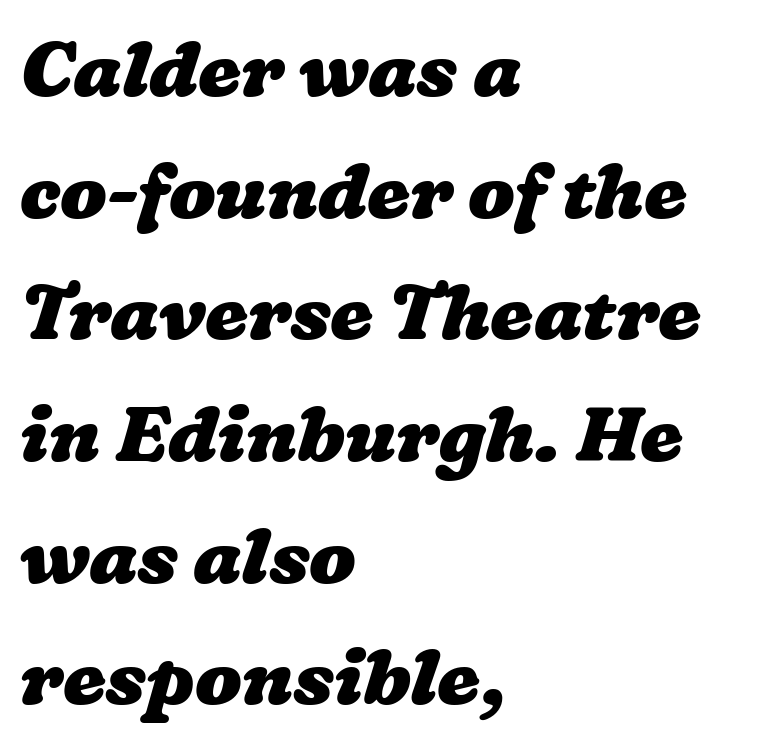
The image shows 77 px heavy, wide type; set left-aligned, normal line spacing (1.58x), normal letter spacing, not underlined; low stroke contrast and a medium x-height.
